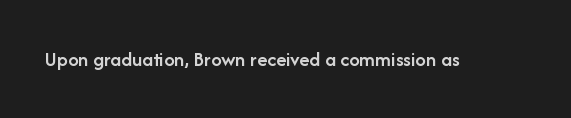
Q: Is the text bold? A: Semi-bold.
Q: Is the text italic (slanted)? A: No, it is upright.
Q: Is the text underlined? A: No.
Q: Is the spacing between letters normal or unusually wide? A: Normal.
